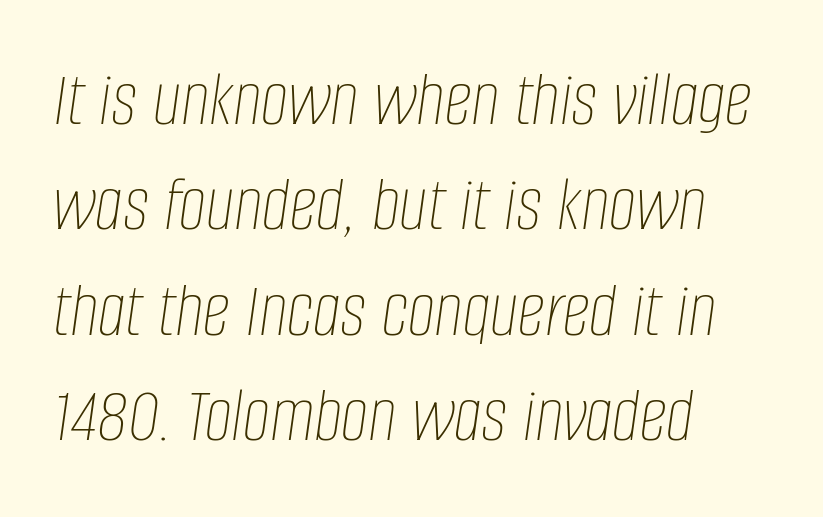
The image shows 78 px thin, condensed type, italic (leaning right); set left-aligned, normal line spacing (1.35x), normal letter spacing, not underlined; low stroke contrast and a large x-height.
